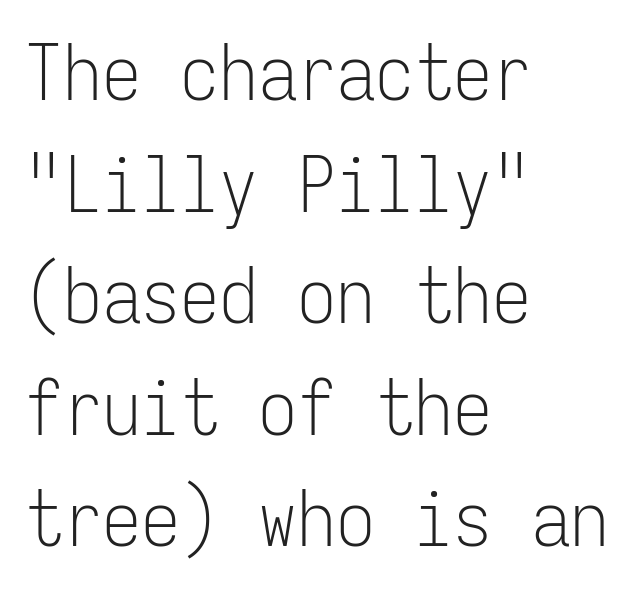
Leading matches the norm, producing a regular column. Posture: straight, roman, zero tilt. This reads as an unemphasized weight, regular at the heaviest. Note: no serifs on the glyphs.
